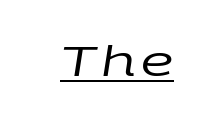
{"italic": "yes", "lean": "right", "slant_degrees": 9, "bold": "no", "weight": "regular", "width": "wide", "stroke_contrast": "low", "x_height": "large", "monospaced": "no", "underline": "yes", "glyph_px": 41}
